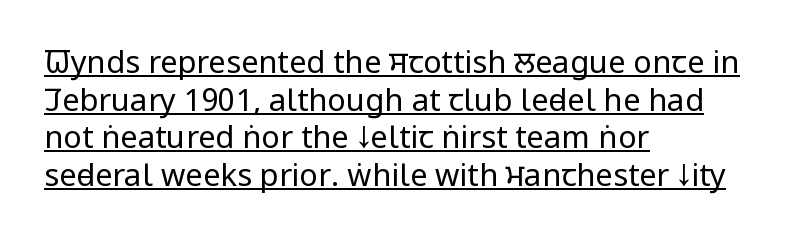
The image shows 31 px regular-weight, condensed sans-serif type, upright; set left-aligned, line spacing 1.21x, normal letter spacing, underlined; low stroke contrast and a large x-height.
